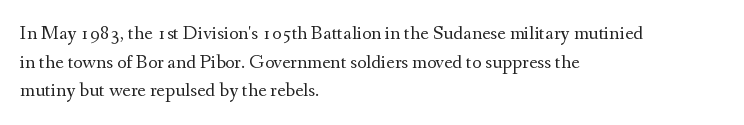
Honestly, the letter spacing is just normal — you wouldn't notice it. Every row of glyphs begins at an identical x-position on the left. The lettering holds an erect, upright posture throughout. A typesetter would call this leading conventional body-copy spacing.
